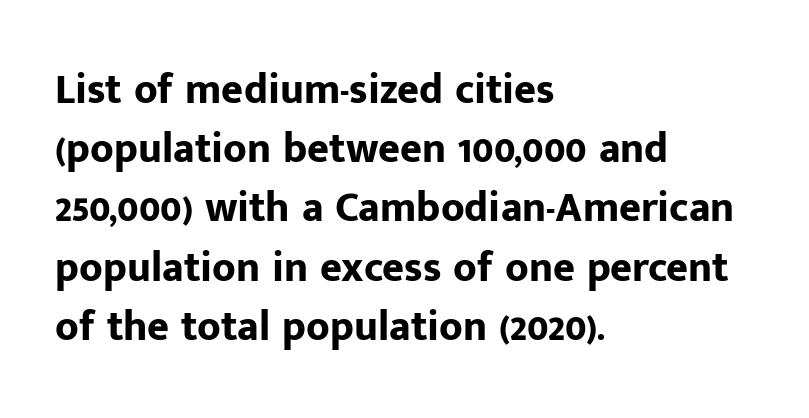
Upright lettering throughout. Look at the bottom of the vertical strokes: they stop flat, with no serifs. Which margin do the lines hug? The left one — the right edge is uneven. Weight: bold.
